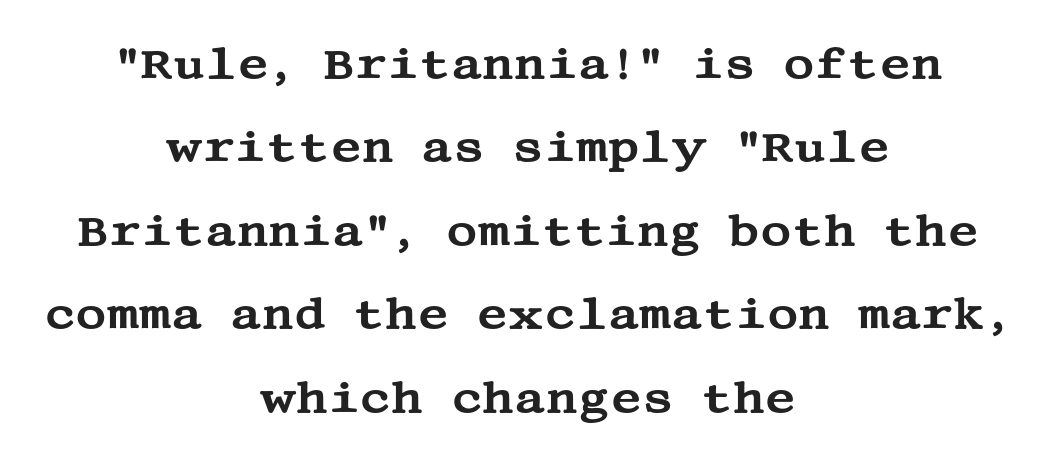
The image shows 43 px wide serif type, upright; set centered, loose line spacing (1.94x), normal letter spacing, not underlined; medium stroke contrast and a large x-height.
